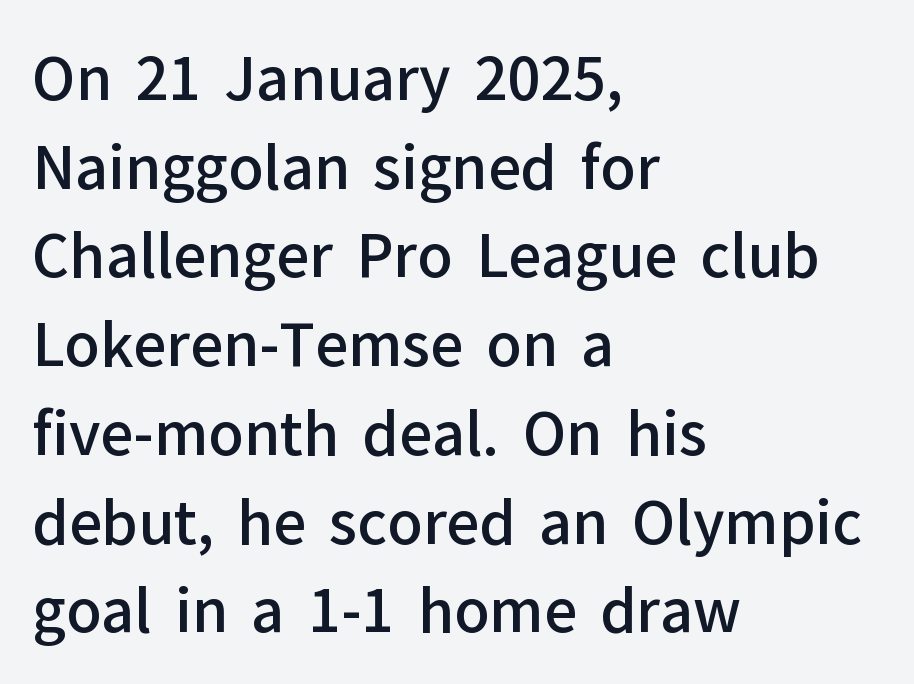
The image shows 58 px semibold sans-serif type, upright; set left-aligned, normal line spacing (1.53x), normal letter spacing, not underlined; low stroke contrast and a medium x-height.
